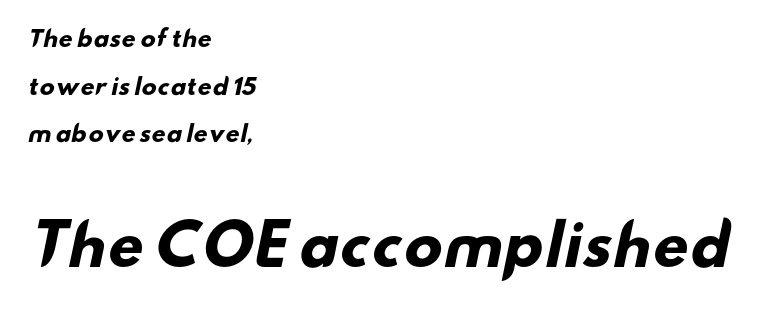
{"serif": "no", "bold": "yes", "weight": "heavy", "width": "wide", "stroke_contrast": "low", "x_height": "small", "monospaced": "no", "underline": "no", "align": "left", "line_spacing": "loose", "line_spacing_ratio": 2.17, "letter_spacing": "normal", "letter_spacing_em": 0.0, "larger_block": "second", "size_ratio": 2.55, "glyph_px": 56}
